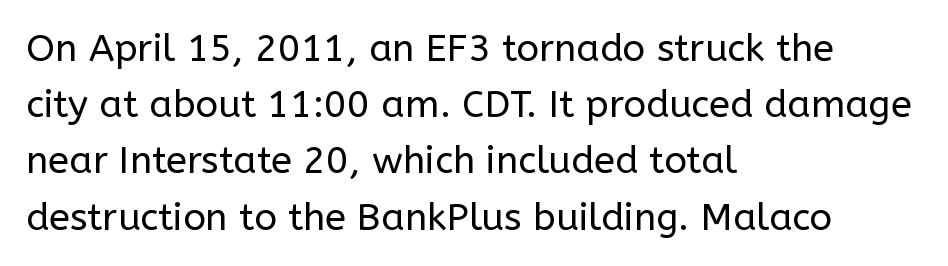
The image shows 38 px regular-weight sans-serif type, upright; set left-aligned, normal line spacing (1.48x), normal letter spacing, not underlined; low stroke contrast and a medium x-height.
